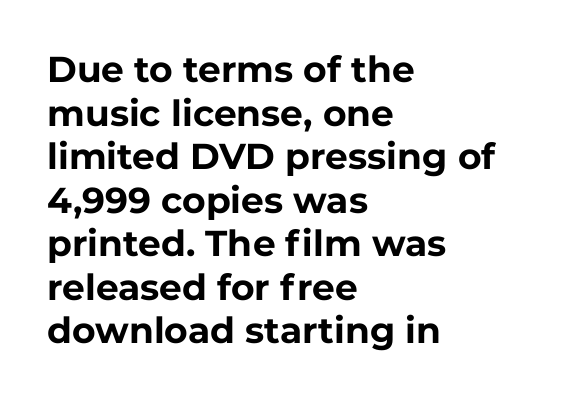
{"serif": "no", "italic": "no", "bold": "yes", "weight": "bold", "width": "normal", "stroke_contrast": "low", "x_height": "medium", "monospaced": "no", "underline": "no", "align": "left", "line_spacing_ratio": 1.21, "letter_spacing": "normal", "letter_spacing_em": 0.0, "glyph_px": 36}
